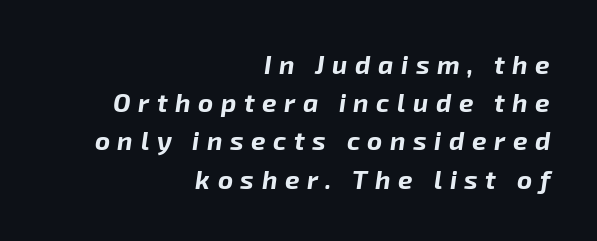
Q: Is the text bold? A: Yes.
Q: Is the text italic (slanted)? A: Yes, it leans right by about 8 degrees.
Q: Is the text underlined? A: No.
Q: How is the paragraph aligned? A: Right-aligned.
Q: Is the spacing between letters normal or unusually wide? A: Unusually wide.
Q: Is the spacing between lines tight, normal or loose? A: Normal.
